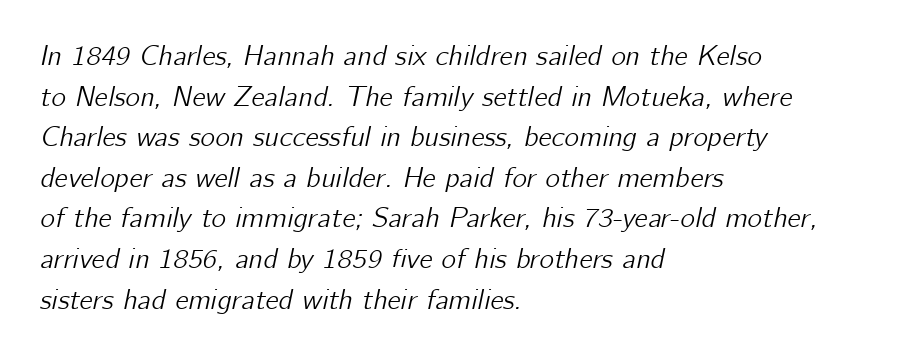
{"italic": "yes", "lean": "right", "slant_degrees": 12, "width": "normal", "stroke_contrast": "low", "x_height": "medium", "monospaced": "no", "underline": "no", "align": "left", "line_spacing": "normal", "line_spacing_ratio": 1.45, "letter_spacing": "normal", "letter_spacing_em": 0.0, "glyph_px": 28}
